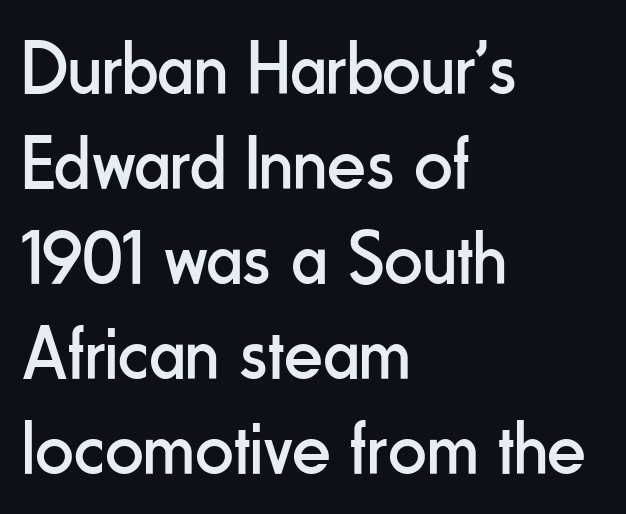
Q: Is the text bold? A: No.
Q: Is the text italic (slanted)? A: No, it is upright.
Q: Is the typeface a serif or a sans-serif typeface? A: Sans-serif.
Q: Is the text underlined? A: No.
Q: How is the paragraph aligned? A: Left-aligned.
Q: Is the spacing between letters normal or unusually wide? A: Normal.
Q: Is the spacing between lines tight, normal or loose? A: Normal.
Q: Width (condensed, normal, or wide)? A: Condensed.
Q: Stroke contrast? A: Low.
Q: x-height? A: Small.
Q: Monospaced? A: No.
